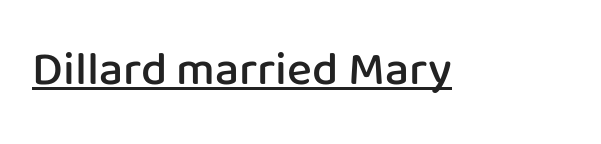
This is moderately heavy type, rendered in semibold. Observe the ordinary spacing: letters are neighbours, not strangers. A typographer would call this underscored text. The face used here is proportionally spaced, like ordinary book or web type.
